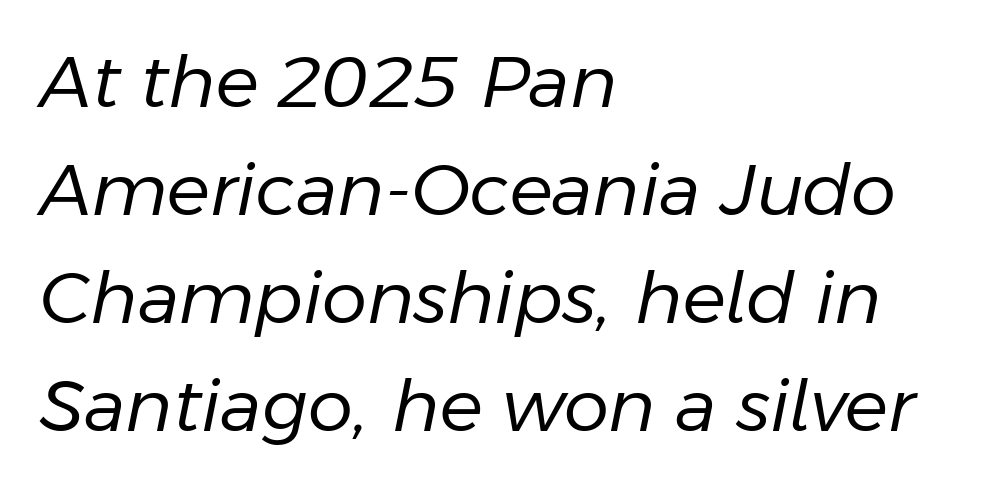
The letters are slanted; this is an italic face. Do the characters align in a grid? No, the font is proportional. The weight tops out at a normal text grade. Does extra space separate the letters? No, they use regular spacing. The rows are spaced the way most documents space them.
